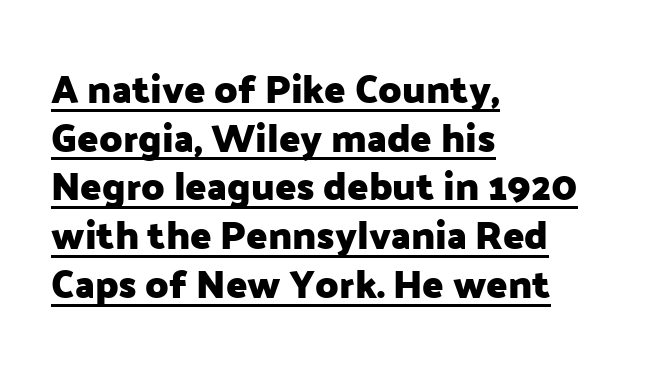
{"serif": "no", "italic": "no", "bold": "yes", "weight": "heavy", "width": "normal", "stroke_contrast": "low", "x_height": "medium", "monospaced": "no", "underline": "yes", "align": "left", "line_spacing": "normal", "line_spacing_ratio": 1.25, "letter_spacing": "normal", "letter_spacing_em": 0.0, "glyph_px": 39}
